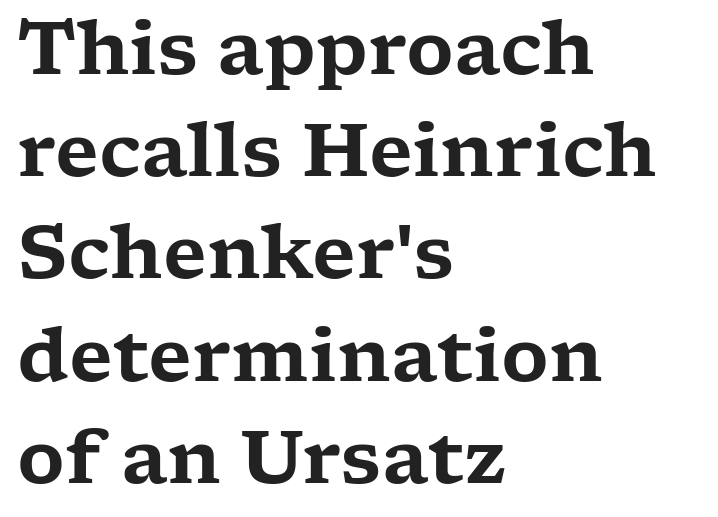
The image shows 73 px wide serif type, upright; set left-aligned, normal line spacing (1.4x), normal letter spacing, not underlined; low stroke contrast and a medium x-height.
